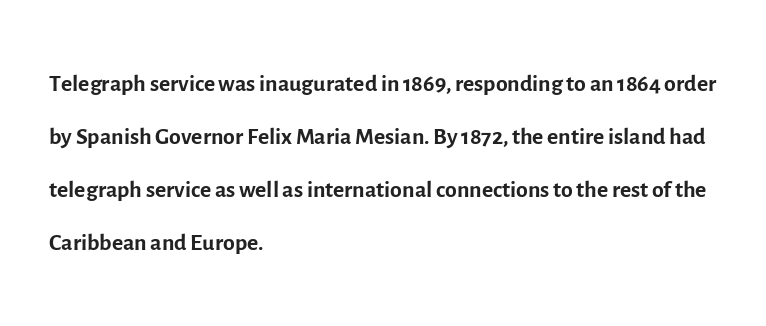
{"serif": "no", "italic": "no", "bold": "no", "weight": "regular", "width": "normal", "x_height": "medium", "monospaced": "no", "underline": "no", "align": "left", "line_spacing": "normal", "line_spacing_ratio": 1.56, "letter_spacing": "normal", "letter_spacing_em": 0.0, "glyph_px": 34}
